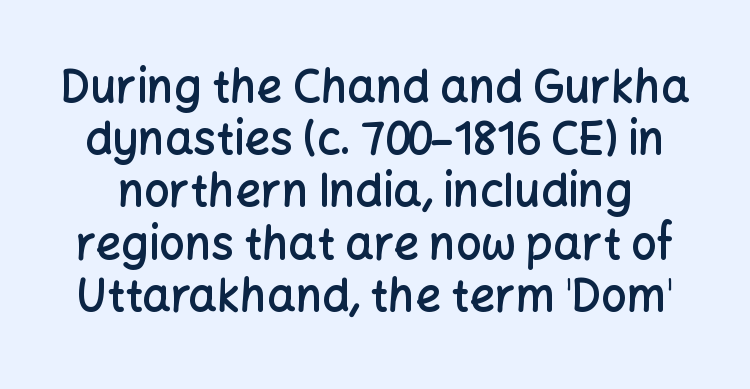
Q: Is the text bold? A: Semi-bold.
Q: Is the text italic (slanted)? A: No, it is upright.
Q: Is the typeface a serif or a sans-serif typeface? A: Sans-serif.
Q: Is the text underlined? A: No.
Q: Is the spacing between letters normal or unusually wide? A: Normal.
Q: Width (condensed, normal, or wide)? A: Normal.
Q: Stroke contrast? A: Low.
Q: x-height? A: Medium.
Q: Monospaced? A: No.
